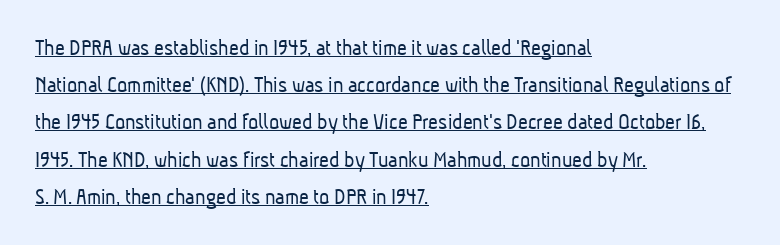
{"bold": "no", "underline": "yes", "align": "left", "line_spacing": "normal", "line_spacing_ratio": 1.55, "letter_spacing": "normal", "letter_spacing_em": 0.0, "glyph_px": 24}
